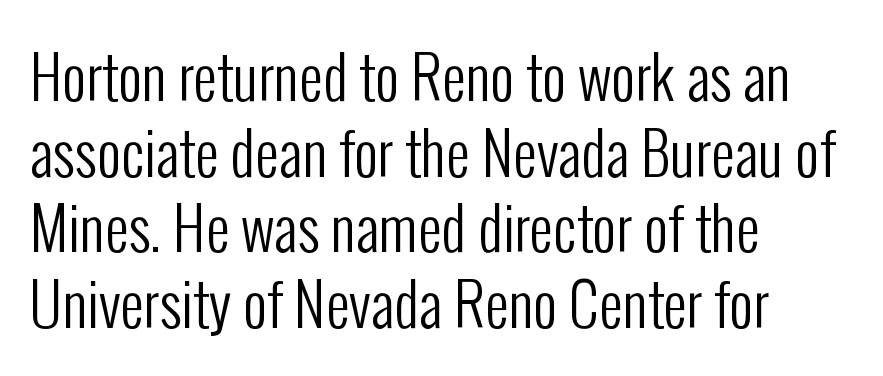
Q: Is the text bold? A: No.
Q: Is the text italic (slanted)? A: No, it is upright.
Q: Is the typeface a serif or a sans-serif typeface? A: Sans-serif.
Q: Is the text underlined? A: No.
Q: How is the paragraph aligned? A: Left-aligned.
Q: Is the spacing between letters normal or unusually wide? A: Normal.
Q: Is the spacing between lines tight, normal or loose? A: Normal.
Q: Width (condensed, normal, or wide)? A: Condensed.
Q: Stroke contrast? A: Low.
Q: x-height? A: Medium.
Q: Monospaced? A: No.
